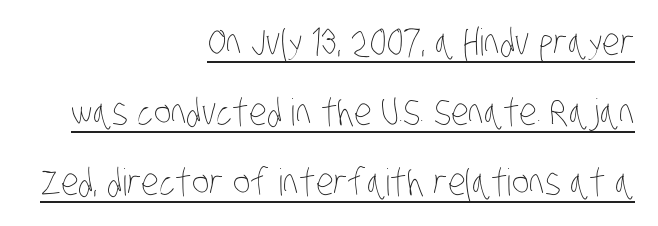
{"bold": "no", "weight": "thin", "width": "condensed", "stroke_contrast": "low", "x_height": "large", "monospaced": "no", "underline": "yes", "align": "right", "line_spacing_ratio": 1.89, "letter_spacing": "normal", "letter_spacing_em": 0.0, "glyph_px": 37}
